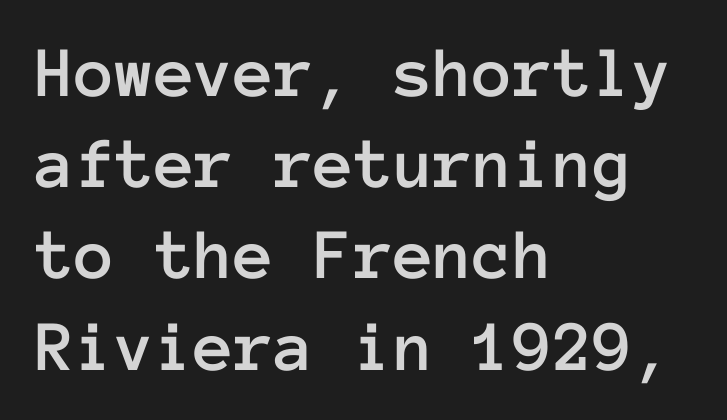
Style check: upright. Short note: letters normally spaced. Is this a fixed-width face? Yes — each glyph sits in an identical cell. Check the space under the baseline: it is left empty.
